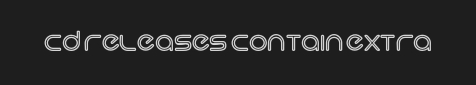
Is there any slant? The stems are plumb. Descenders are the only things crossing below the line. The line texture is even and compact thanks to regular tracking.
